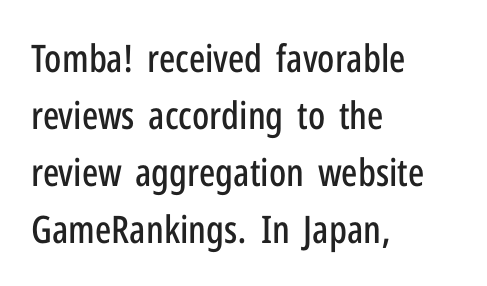
{"serif": "no", "italic": "no", "width": "condensed", "stroke_contrast": "low", "x_height": "medium", "monospaced": "no", "underline": "no", "align": "left", "line_spacing": "normal", "line_spacing_ratio": 1.5, "letter_spacing": "normal", "letter_spacing_em": 0.0, "glyph_px": 38}
